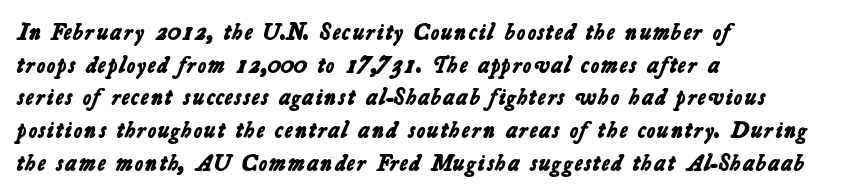
Q: Is the text bold? A: Yes.
Q: Is the text underlined? A: No.
Q: How is the paragraph aligned? A: Left-aligned.
Q: Is the spacing between letters normal or unusually wide? A: Normal.
Q: Is the spacing between lines tight, normal or loose? A: Normal.
